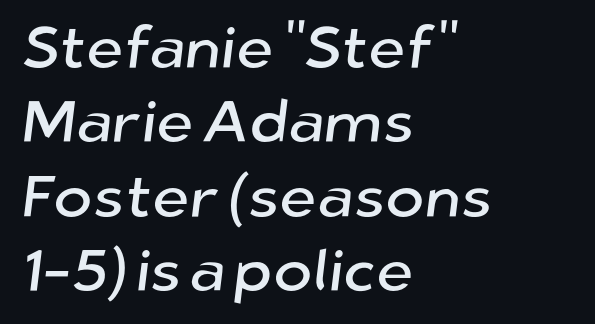
{"serif": "no", "width": "normal", "stroke_contrast": "low", "x_height": "medium", "monospaced": "no", "underline": "no", "align": "left", "line_spacing": "normal", "line_spacing_ratio": 1.26, "letter_spacing": "normal", "letter_spacing_em": 0.0, "glyph_px": 59}
